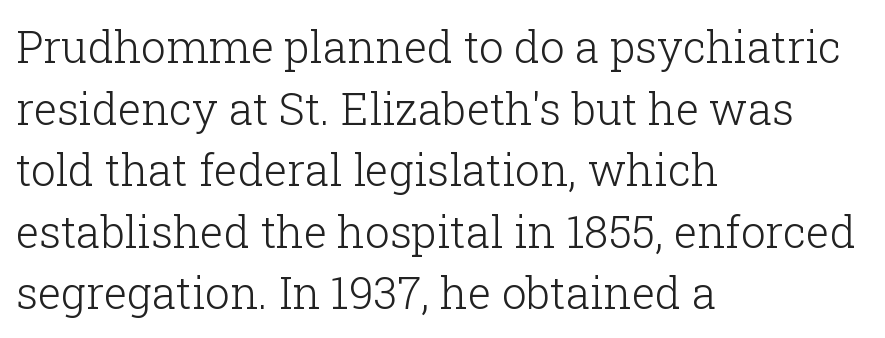
There is no visible air inserted between adjacent glyphs. A student would call this left alignment; a typographer would say flush left, rag right. The lettering stays uniformly vertical, giving the passage a roman look. To sum up the face: it has serifs. The glyphs are unaccompanied by any horizontal stroke below them. In terms of leading, this rendering sits right in the middle.
